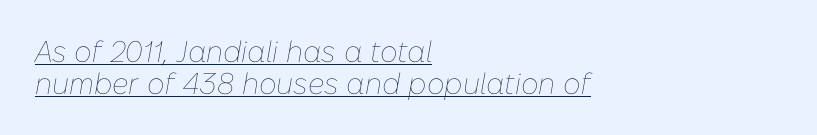
The image shows 30 px thin type, italic (leaning right); set left-aligned, tight line spacing (1.06x), normal letter spacing, underlined; low stroke contrast and a medium x-height.
